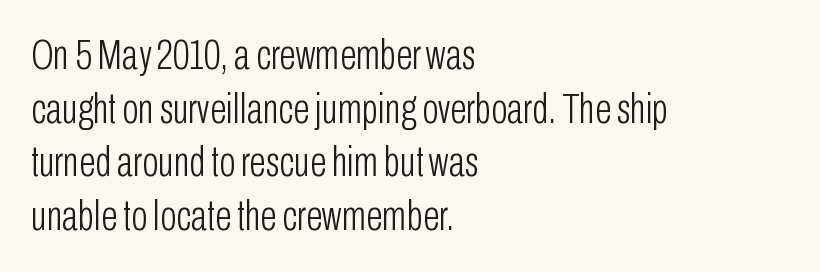
Q: Is the text bold? A: No.
Q: Is the text italic (slanted)? A: No, it is upright.
Q: Is the typeface a serif or a sans-serif typeface? A: Sans-serif.
Q: Is the text underlined? A: No.
Q: How is the paragraph aligned? A: Left-aligned.
Q: Is the spacing between letters normal or unusually wide? A: Normal.
Q: Is the spacing between lines tight, normal or loose? A: Normal.
Q: Width (condensed, normal, or wide)? A: Condensed.
Q: Stroke contrast? A: Low.
Q: x-height? A: Medium.
Q: Monospaced? A: No.
